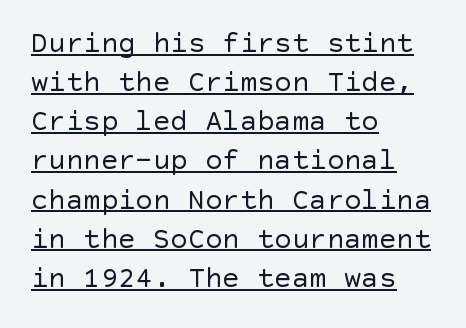
{"serif": "no", "italic": "no", "bold": "no", "weight": "regular", "width": "normal", "x_height": "large", "underline": "yes", "align": "left", "line_spacing": "normal", "line_spacing_ratio": 1.35, "letter_spacing": "normal", "letter_spacing_em": 0.0, "glyph_px": 29}
